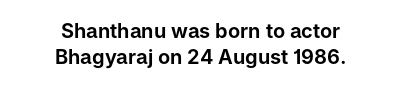
{"italic": "no", "underline": "no", "align": "center", "line_spacing": "normal", "line_spacing_ratio": 1.28, "letter_spacing": "normal", "letter_spacing_em": 0.0, "glyph_px": 20}
